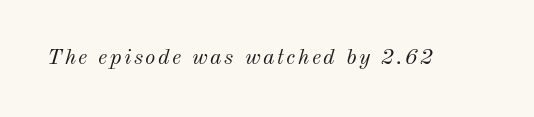
{"italic": "yes", "lean": "right", "slant_degrees": 12, "bold": "no", "underline": "no", "glyph_px": 22}
